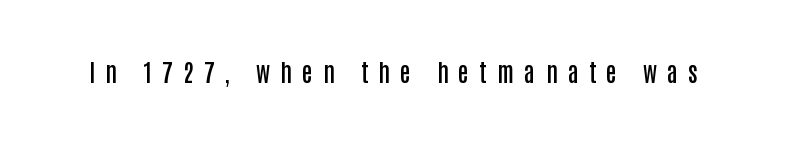
{"italic": "no", "bold": "semi", "underline": "no", "letter_spacing": "wide", "letter_spacing_em": 0.43, "glyph_px": 24}
